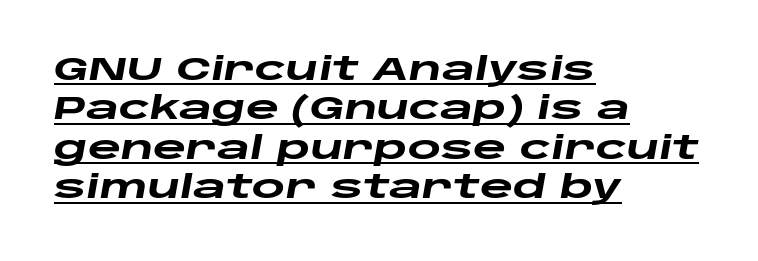
Q: Is the text bold? A: Yes.
Q: Is the text italic (slanted)? A: Yes, it leans right by about 10 degrees.
Q: Is the text underlined? A: Yes.
Q: How is the paragraph aligned? A: Left-aligned.
Q: Is the spacing between letters normal or unusually wide? A: Normal.
Q: Width (condensed, normal, or wide)? A: Wide.
Q: Stroke contrast? A: Low.
Q: x-height? A: Large.
Q: Monospaced? A: No.
